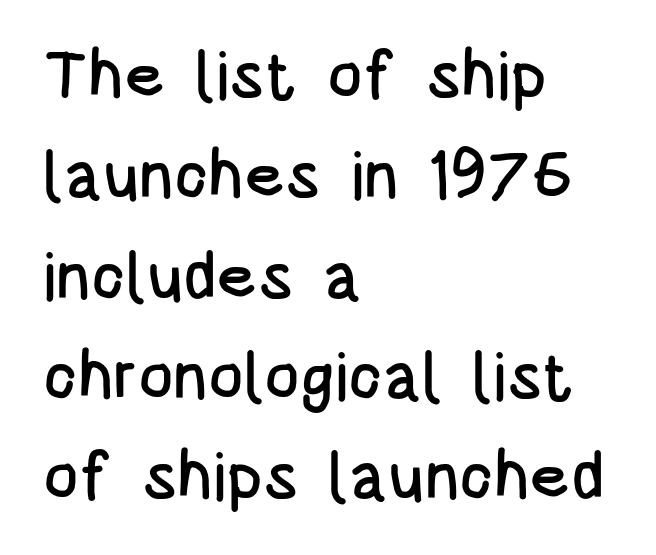
{"serif": "no", "italic": "no", "width": "condensed", "stroke_contrast": "low", "x_height": "large", "monospaced": "no", "underline": "no", "align": "left", "line_spacing": "normal", "line_spacing_ratio": 1.52, "letter_spacing": "normal", "letter_spacing_em": 0.0, "glyph_px": 66}
